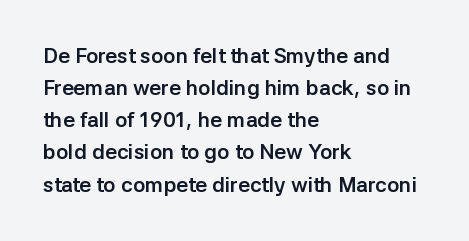
Q: Is the text bold? A: Yes.
Q: Is the text italic (slanted)? A: No, it is upright.
Q: Is the text underlined? A: No.
Q: How is the paragraph aligned? A: Left-aligned.
Q: Is the spacing between letters normal or unusually wide? A: Normal.
Q: Is the spacing between lines tight, normal or loose? A: Normal.
